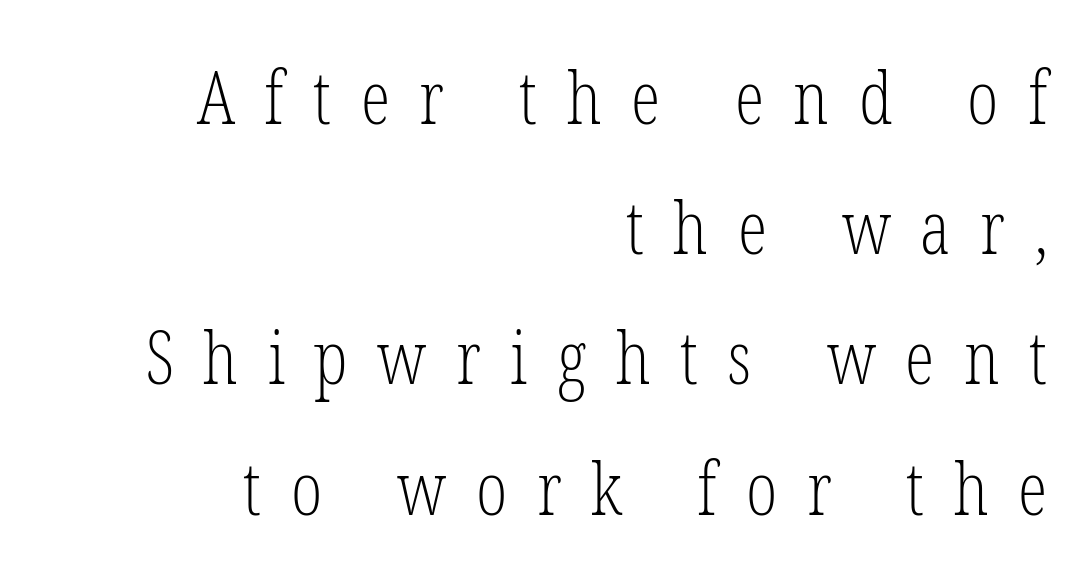
The image shows 74 px light, condensed serif type, upright; set right-aligned, line spacing 1.76x, unusually wide letter spacing (+0.4 em), not underlined; low stroke contrast and a medium x-height.
